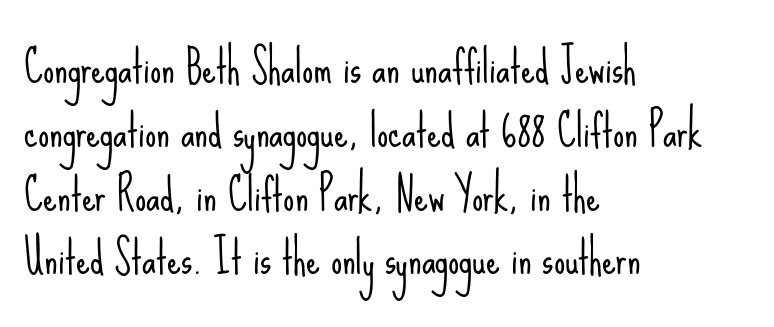
Q: Is the text bold? A: No.
Q: Is the text italic (slanted)? A: No, it is upright.
Q: Is the typeface a serif or a sans-serif typeface? A: Sans-serif.
Q: Is the text underlined? A: No.
Q: How is the paragraph aligned? A: Left-aligned.
Q: Is the spacing between letters normal or unusually wide? A: Normal.
Q: Is the spacing between lines tight, normal or loose? A: Normal.
Q: Width (condensed, normal, or wide)? A: Condensed.
Q: Stroke contrast? A: Low.
Q: x-height? A: Small.
Q: Monospaced? A: No.
